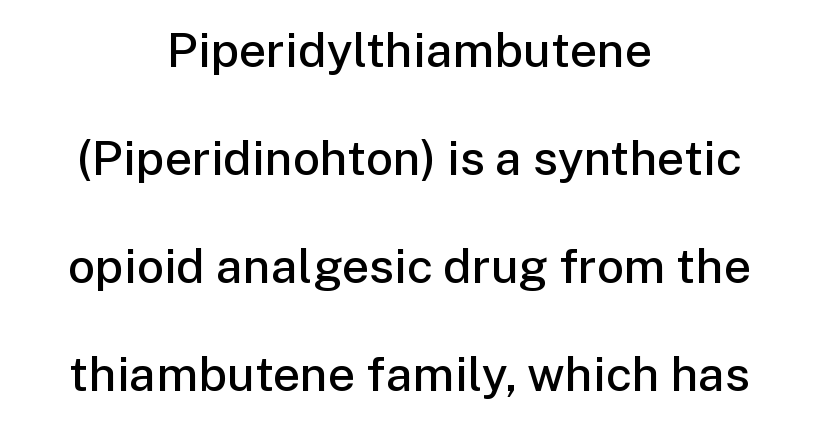
The image shows 48 px semibold sans-serif type, upright; set centered, loose line spacing (2.25x), normal letter spacing, not underlined; low stroke contrast and a medium x-height.
